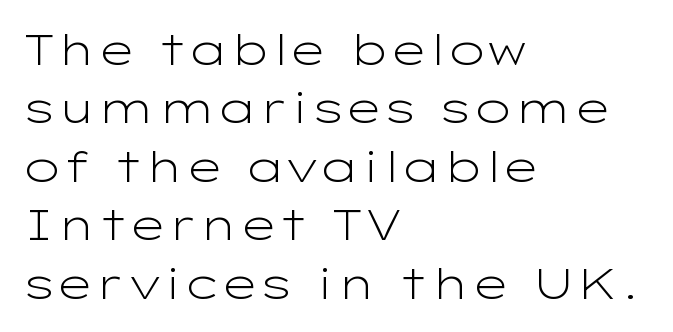
The rows are spaced the way most documents space them. Unlike a traditional serif, this face leaves its strokes unadorned. Line beginnings align vertically; line endings do not. Each row of text sits above clean, open space. Characters remain perfectly vertical along every line.
